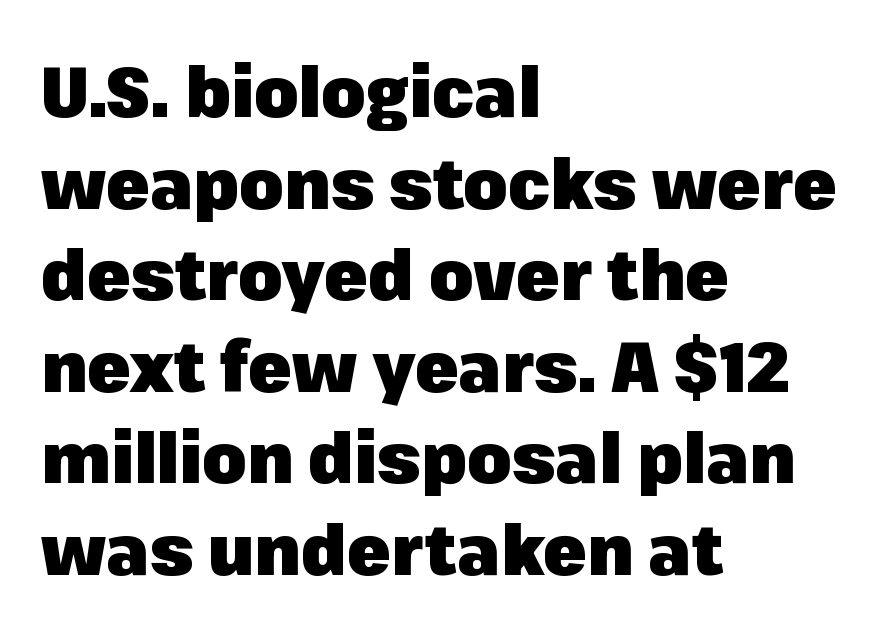
The image shows 71 px heavy sans-serif type, upright; set left-aligned, normal line spacing (1.29x), normal letter spacing, not underlined; low stroke contrast and a medium x-height.
